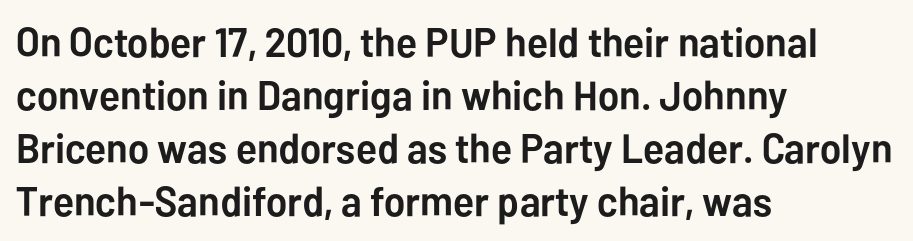
This sample is left-justified, so line endings fall wherever the words run out. Interline gaps are of average width in this sample. Descender tails drop into unmarked territory. Quick note: not italic, upright. Does extra space separate the letters? No, they use regular spacing.
